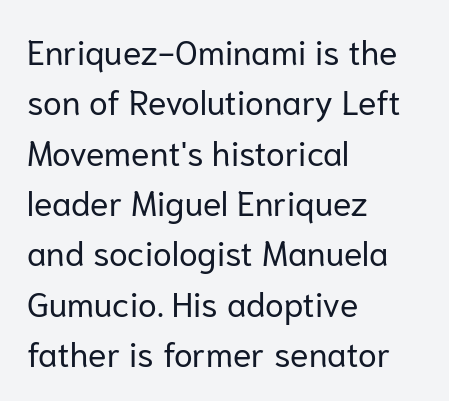
Q: Is the text bold? A: No.
Q: Is the text italic (slanted)? A: No, it is upright.
Q: Is the typeface a serif or a sans-serif typeface? A: Sans-serif.
Q: Is the text underlined? A: No.
Q: How is the paragraph aligned? A: Left-aligned.
Q: Is the spacing between letters normal or unusually wide? A: Normal.
Q: Is the spacing between lines tight, normal or loose? A: Normal.
Q: Width (condensed, normal, or wide)? A: Normal.
Q: Stroke contrast? A: Low.
Q: x-height? A: Medium.
Q: Monospaced? A: No.
